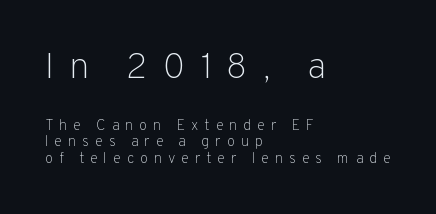
No feet cap the strokes, marking this as sans-serif type. Is there any slant? The stems are plumb. No letter is thick-stroked: the sample isn't bold. Is the letter spacing exaggerated? Yes — the characters are pushed far apart. The gap between lines stays unmarked. Each line starts at the same left margin while the right side varies.
